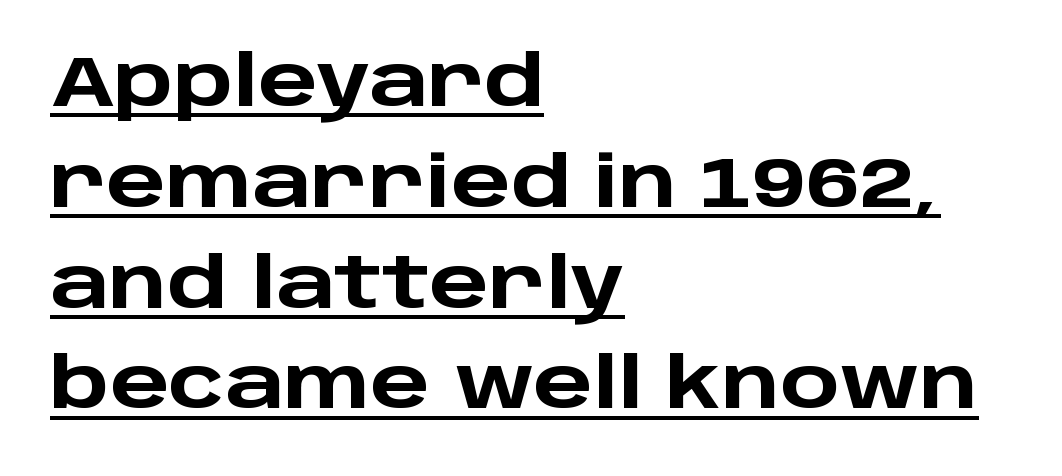
{"serif": "no", "italic": "no", "bold": "yes", "weight": "heavy", "width": "wide", "stroke_contrast": "low", "x_height": "large", "monospaced": "no", "underline": "yes", "align": "left", "line_spacing": "normal", "line_spacing_ratio": 1.44, "letter_spacing": "normal", "letter_spacing_em": 0.0, "glyph_px": 70}
